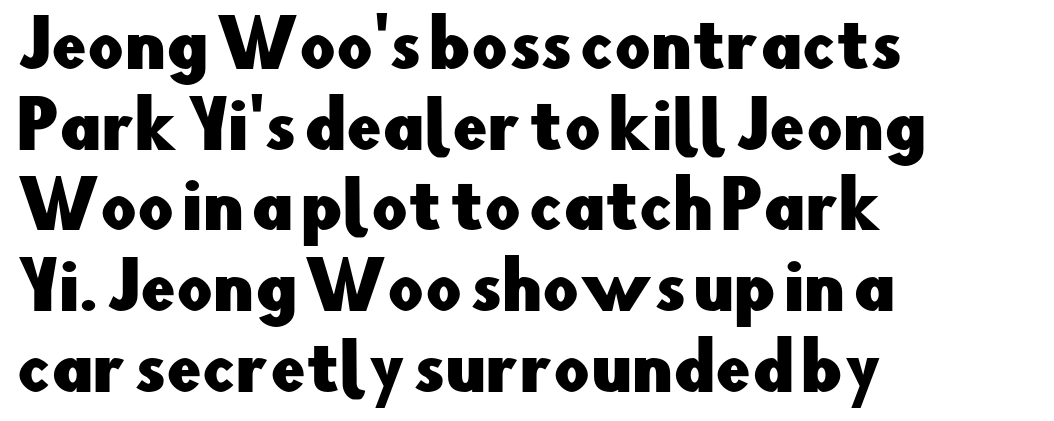
The image shows 63 px sans-serif type, upright; set left-aligned, normal line spacing (1.28x), normal letter spacing, not underlined; low stroke contrast and a small x-height.
